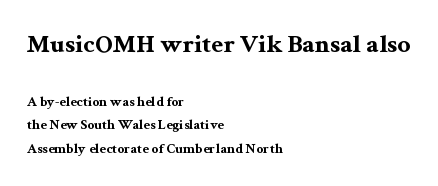
{"italic": "no", "bold": "yes", "underline": "no", "align": "left", "line_spacing": "normal", "line_spacing_ratio": 1.69, "letter_spacing": "normal", "letter_spacing_em": 0.0, "larger_block": "first", "size_ratio": 1.86, "glyph_px": 26}
